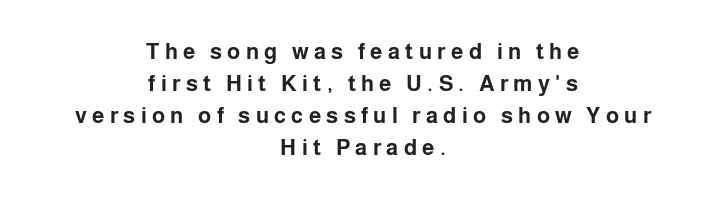
Descender tails drop into unmarked territory. Which margin do the lines hug? Neither — every line sits in the middle. Spacing between characters has been opened up far beyond the box default. No italicization has been applied; the sample stays upright. Is the type bold? Yes — the strokes are clearly thick and heavy.
